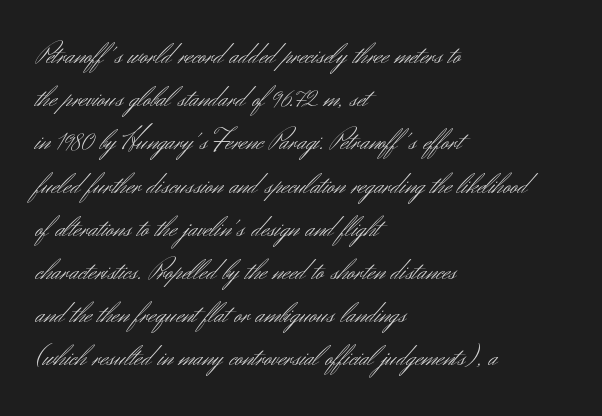
{"serif": "no", "bold": "no", "weight": "light", "width": "normal", "stroke_contrast": "medium", "x_height": "small", "monospaced": "no", "underline": "no", "align": "left", "line_spacing": "normal", "line_spacing_ratio": 1.44, "letter_spacing": "normal", "letter_spacing_em": 0.0, "glyph_px": 30}
